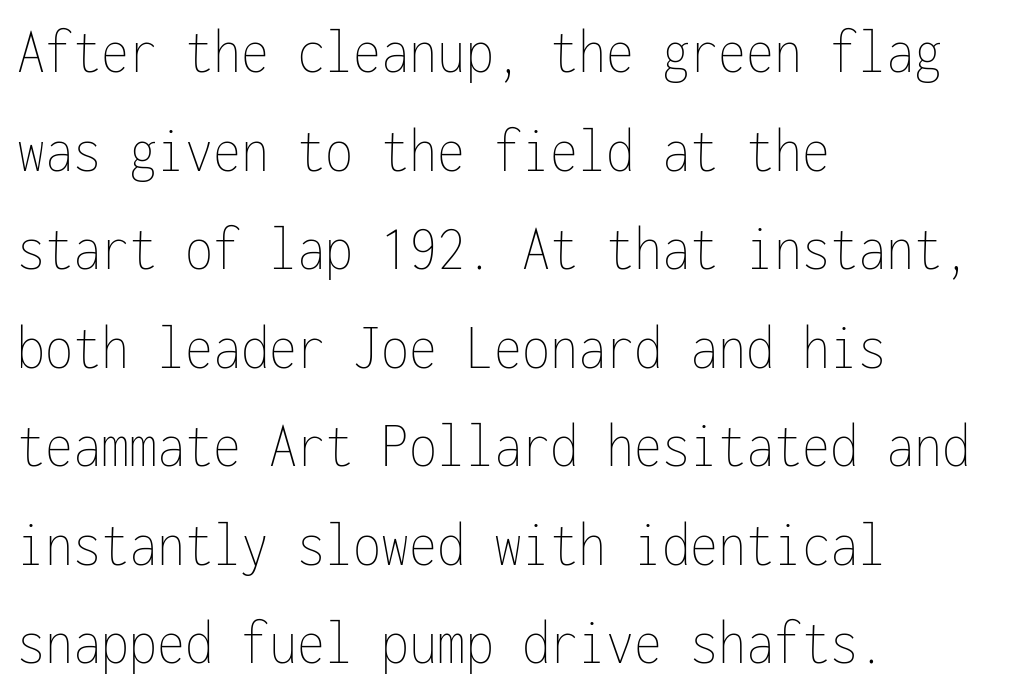
The image shows 64 px thin, condensed type, upright, monospaced; set left-aligned, normal line spacing (1.54x), normal letter spacing, not underlined; low stroke contrast and a medium x-height.
